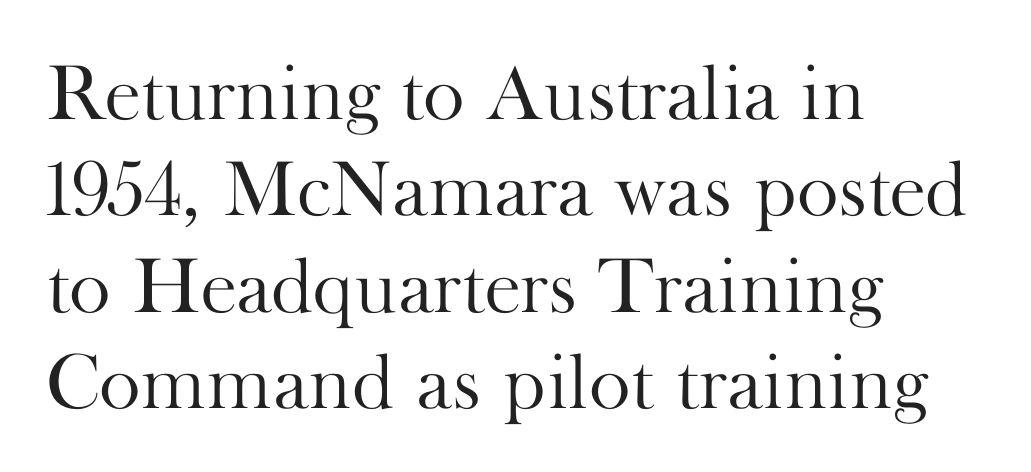
Clear beneath every line of the passage. Inter-character spacing is left at the font's built-in metrics. A classic flush-left, rag-right setting is used for this passage. Here the designer chose a conventional face with non-uniform glyph widths. What kind of face is this? One with serifs.
